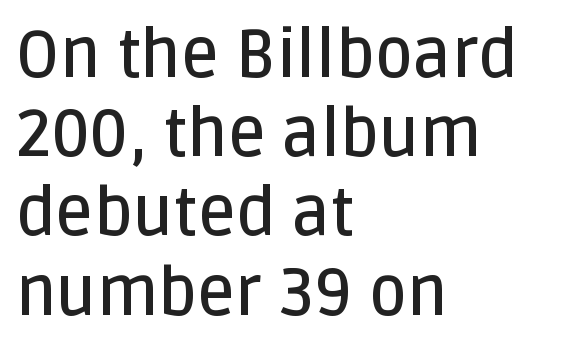
{"serif": "no", "italic": "no", "bold": "semi", "weight": "semibold", "width": "normal", "stroke_contrast": "low", "x_height": "large", "monospaced": "no", "underline": "no", "align": "left", "line_spacing_ratio": 1.2, "letter_spacing": "normal", "letter_spacing_em": 0.0, "glyph_px": 66}
